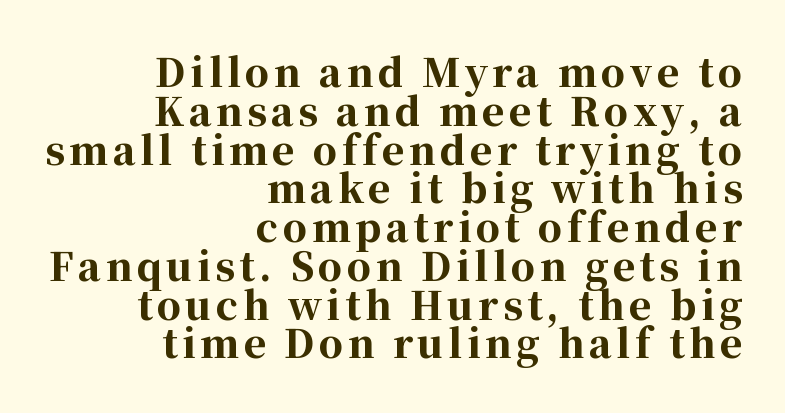
Q: Is the text bold? A: Yes.
Q: Is the text italic (slanted)? A: No, it is upright.
Q: Is the typeface a serif or a sans-serif typeface? A: Serif.
Q: Is the text underlined? A: No.
Q: How is the paragraph aligned? A: Right-aligned.
Q: Is the spacing between lines tight, normal or loose? A: Tight.
Q: Width (condensed, normal, or wide)? A: Normal.
Q: Stroke contrast? A: High.
Q: x-height? A: Medium.
Q: Monospaced? A: No.
